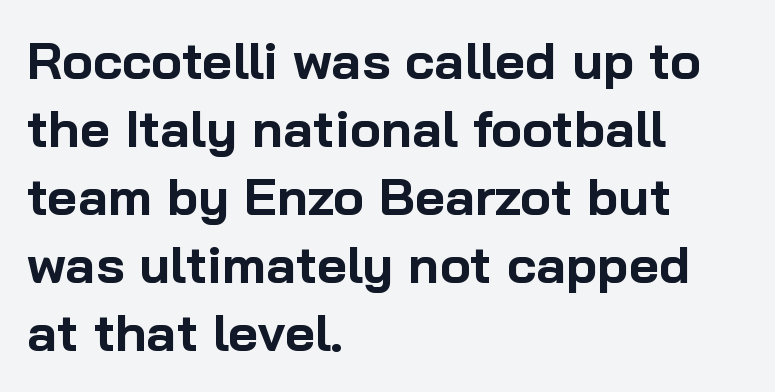
Is the letter spacing exaggerated? No — it looks like the ordinary default. The space directly below the letters is spotless. This is the regular roman posture of the typeface. How would I describe the line gaps? Plain and ordinary. The letters advance in unequal steps, a hallmark of proportional type.
